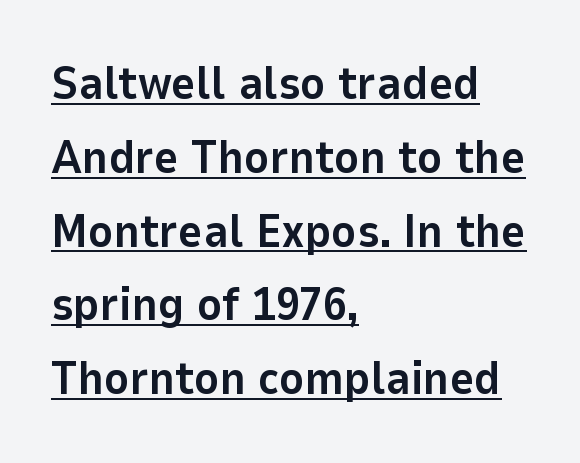
Quick note: not italic, upright. Is the type bold? Yes — the strokes are clearly thick and heavy. This rendering uses left alignment, leaving the right contour irregular. Observe the absence of serifs on each vertical stroke in this sample.
